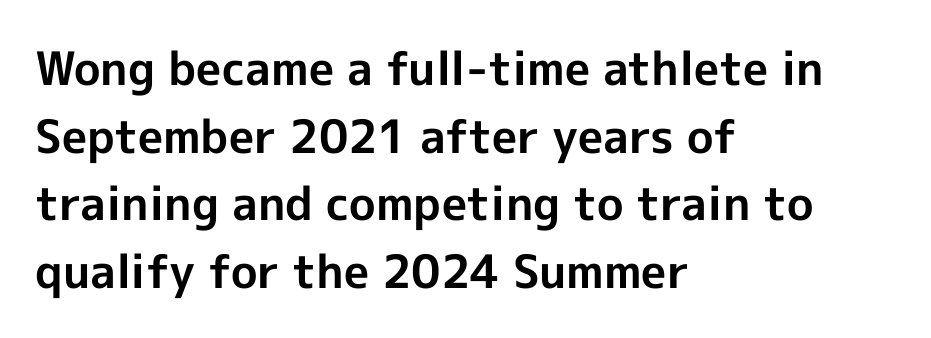
The image shows 46 px bold sans-serif type, upright; set left-aligned, normal line spacing (1.47x), normal letter spacing, not underlined; a medium x-height.
